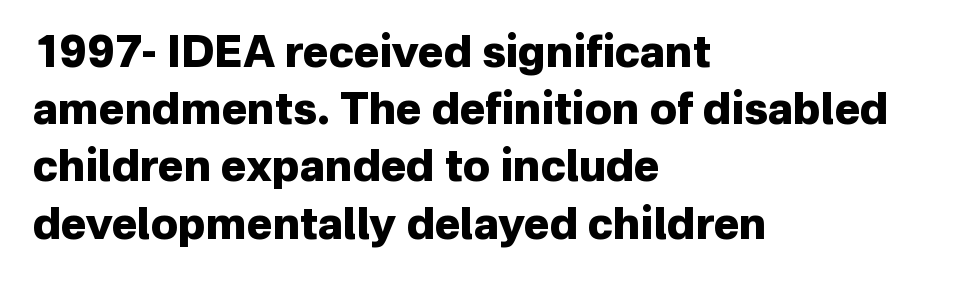
Q: Is the text bold? A: Yes.
Q: Is the text italic (slanted)? A: No, it is upright.
Q: Is the typeface a serif or a sans-serif typeface? A: Sans-serif.
Q: Is the text underlined? A: No.
Q: How is the paragraph aligned? A: Left-aligned.
Q: Is the spacing between letters normal or unusually wide? A: Normal.
Q: Is the spacing between lines tight, normal or loose? A: Normal.
Q: Width (condensed, normal, or wide)? A: Normal.
Q: Stroke contrast? A: Low.
Q: x-height? A: Medium.
Q: Monospaced? A: No.
